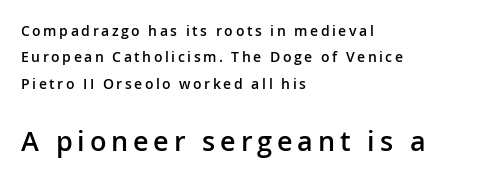
These lines carry some extra weight — a demibold, not a full bold. Characters remain perfectly vertical along every line. A clean baseline with only descenders dipping below it. This rendering uses left alignment, leaving the right contour irregular. Block two is the big one; block one sits smaller above it.
